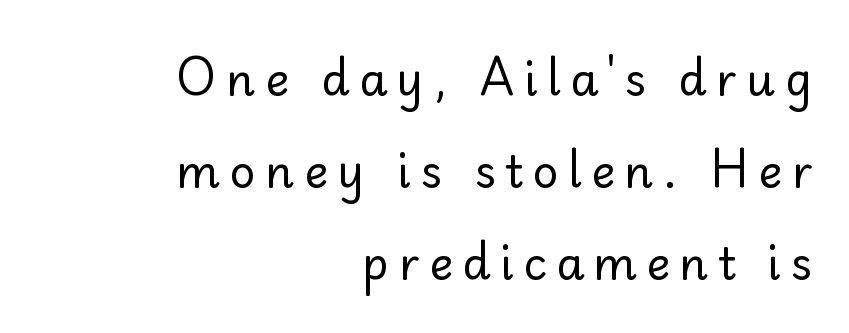
Spacing verdict: proportional, widths tailored to each character. Posture: vertical. No heavy texture on the line: the type isn't bold. Does the type have serifs? No, each stem ends abruptly.
